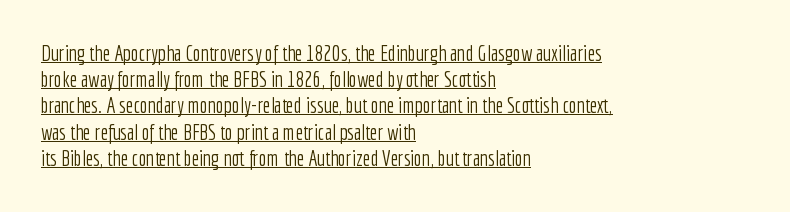
Q: Is the text bold? A: No.
Q: Is the text italic (slanted)? A: No, it is upright.
Q: Is the text underlined? A: Yes.
Q: How is the paragraph aligned? A: Left-aligned.
Q: Is the spacing between letters normal or unusually wide? A: Normal.
Q: Is the spacing between lines tight, normal or loose? A: Normal.
